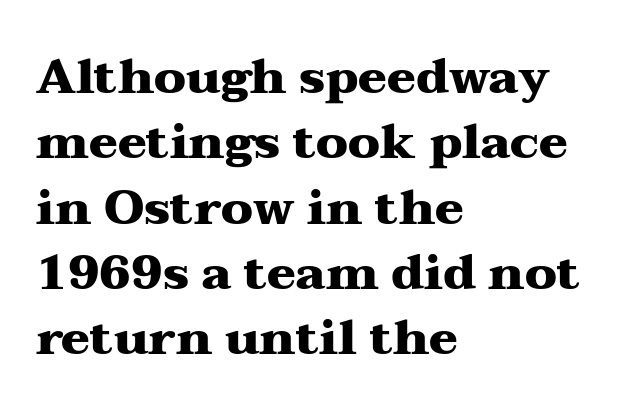
A typesetter would mark this as roman, not italic. The passage is arranged the way most books set body copy — flush left. The passage shown is typed in a proportional face where columns would drift. Glance below the letters and you will spot only blank space.
